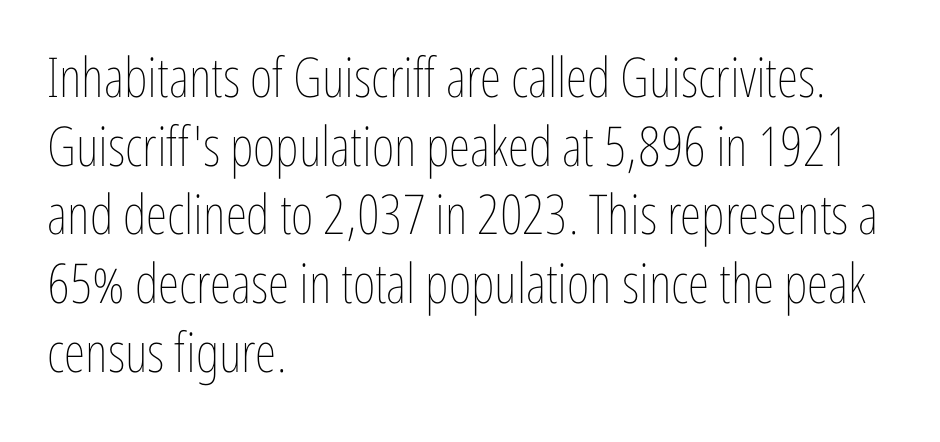
The letterforms sit shoulder to shoulder at normal distance. Lines of text with bare space underneath. Designer's note — italics off, roman on. This is not heavy type; no bold has been used. Regular leading. Notice how the passage keeps a crisp vertical edge on the left only.
